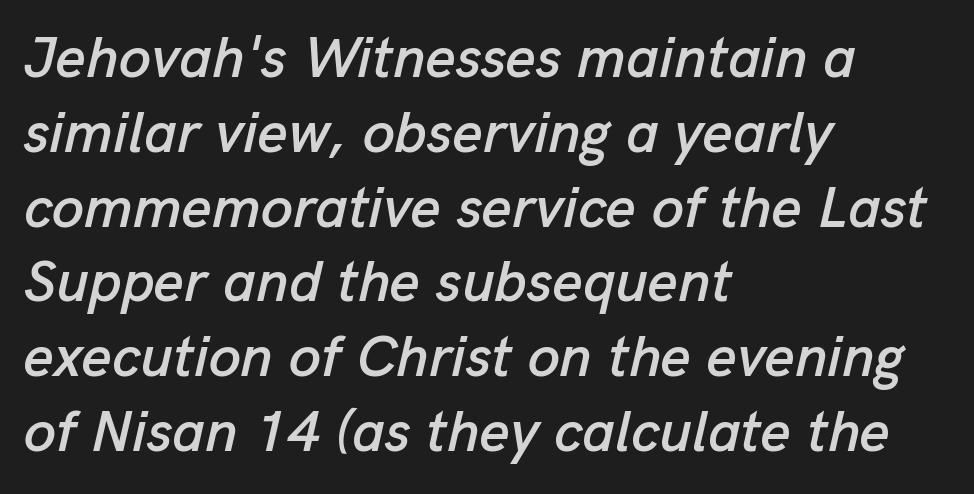
The face used here is proportionally spaced, like ordinary book or web type. Notice how descenders clear the ascenders below comfortably — that's standard leading. Emphasis-style slanted type is in use. This rendering uses left alignment, leaving the right contour irregular.
